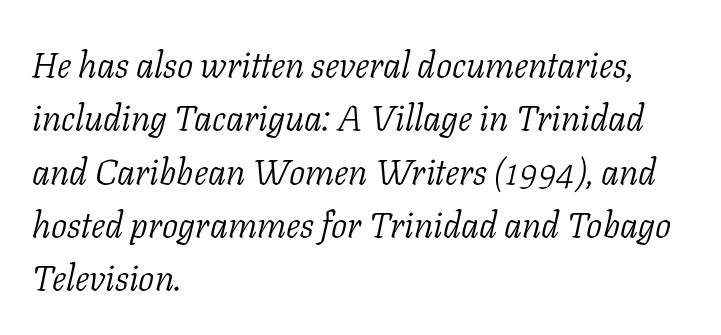
You can tell from the footed stems that serif type was used. The paragraph has a hard left edge and a soft right edge. Regarding leading, the lines here are spaced in the standard way. The face used here is rendered with its standard letterfit.
